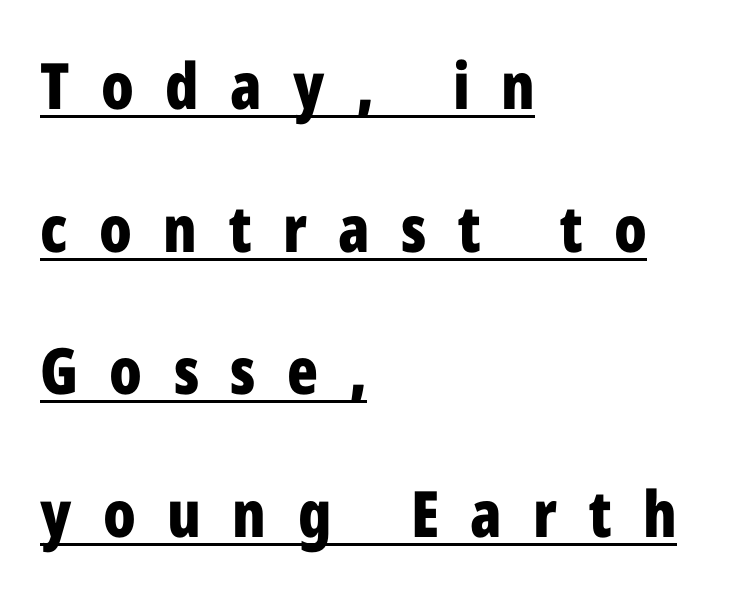
Q: Is the text bold? A: Yes.
Q: Is the text italic (slanted)? A: No, it is upright.
Q: Is the typeface a serif or a sans-serif typeface? A: Sans-serif.
Q: Is the text underlined? A: Yes.
Q: How is the paragraph aligned? A: Left-aligned.
Q: Is the spacing between letters normal or unusually wide? A: Unusually wide.
Q: Is the spacing between lines tight, normal or loose? A: Loose.
Q: Width (condensed, normal, or wide)? A: Condensed.
Q: Stroke contrast? A: Low.
Q: x-height? A: Medium.
Q: Monospaced? A: No.
